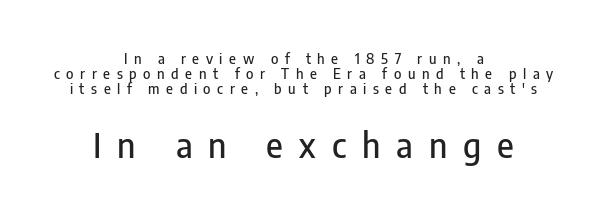
Someone cranked the tracking dial way up on this one. Which of the two is more prominent by size? The second, at the bottom. Proportional: the letters do not fall into vertical columns. Which margin do the lines hug? Neither — every line sits in the middle.
